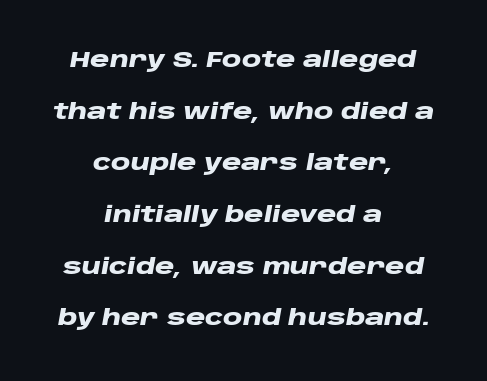
{"italic": "yes", "lean": "right", "slant_degrees": 10, "bold": "yes", "underline": "no", "align": "center", "line_spacing": "loose", "line_spacing_ratio": 2.35, "letter_spacing": "normal", "letter_spacing_em": 0.0, "glyph_px": 22}
